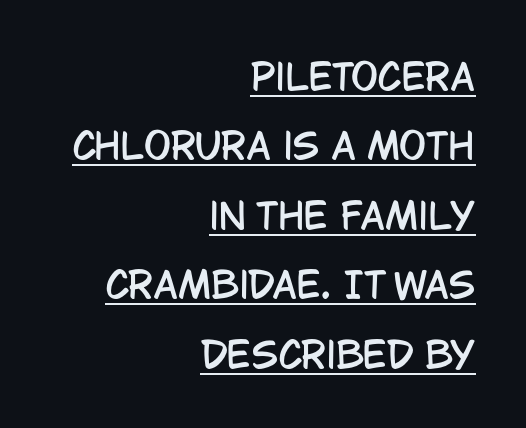
{"serif": "no", "italic": "no", "width": "condensed", "stroke_contrast": "low", "x_height": "large", "monospaced": "no", "underline": "yes", "align": "right", "line_spacing": "loose", "line_spacing_ratio": 1.93, "letter_spacing": "normal", "letter_spacing_em": 0.0, "glyph_px": 36}
